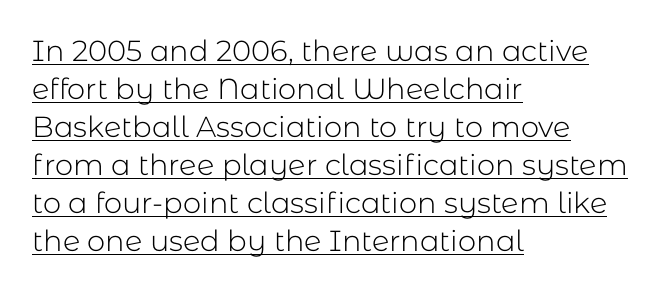
The image shows 29 px light sans-serif type, upright; set left-aligned, normal line spacing (1.31x), normal letter spacing, underlined; low stroke contrast and a medium x-height.
